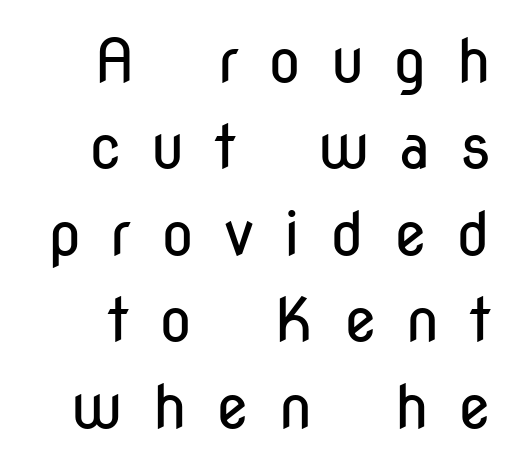
The image shows 60 px regular-weight, condensed sans-serif type, upright; set normal line spacing (1.44x), unusually wide letter spacing (+0.49 em), not underlined; low stroke contrast and a medium x-height.
